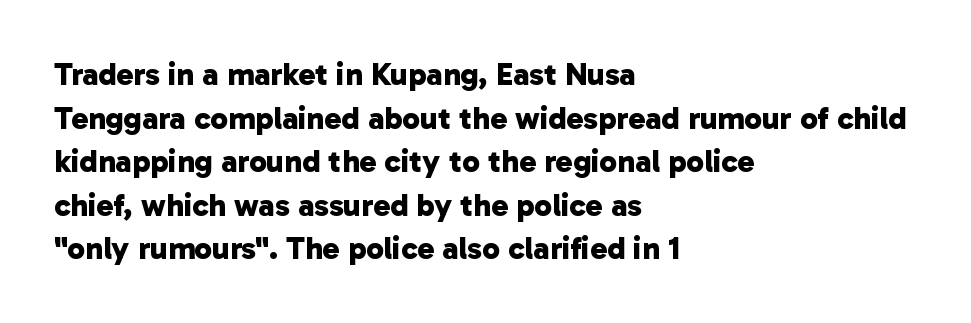
Q: Is the text bold? A: Yes.
Q: Is the typeface a serif or a sans-serif typeface? A: Sans-serif.
Q: Is the text underlined? A: No.
Q: How is the paragraph aligned? A: Left-aligned.
Q: Is the spacing between letters normal or unusually wide? A: Normal.
Q: Is the spacing between lines tight, normal or loose? A: Normal.
Q: Width (condensed, normal, or wide)? A: Normal.
Q: Stroke contrast? A: Low.
Q: x-height? A: Medium.
Q: Monospaced? A: No.
